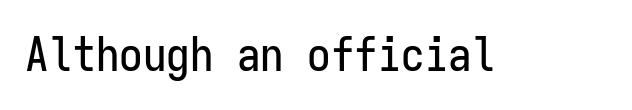
{"serif": "no", "italic": "no", "width": "condensed", "stroke_contrast": "low", "x_height": "medium", "monospaced": "yes", "underline": "no", "letter_spacing": "normal", "letter_spacing_em": 0.0, "glyph_px": 47}
